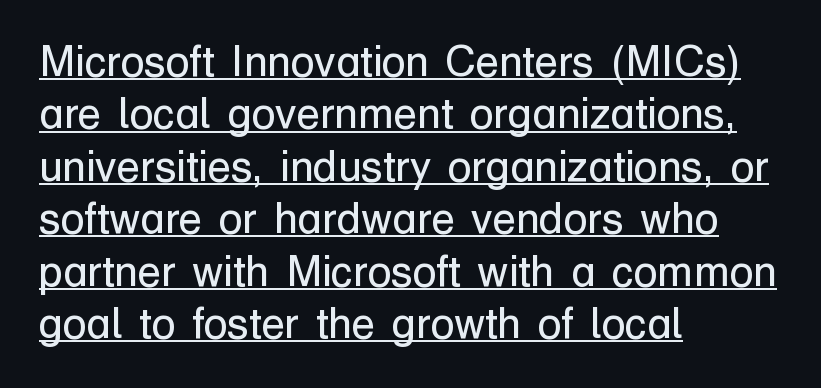
The axis of the letterforms is exactly vertical. The letters advance in unequal steps, a hallmark of proportional type. The paragraph has a hard left edge and a soft right edge. Weight: regular or lighter.
